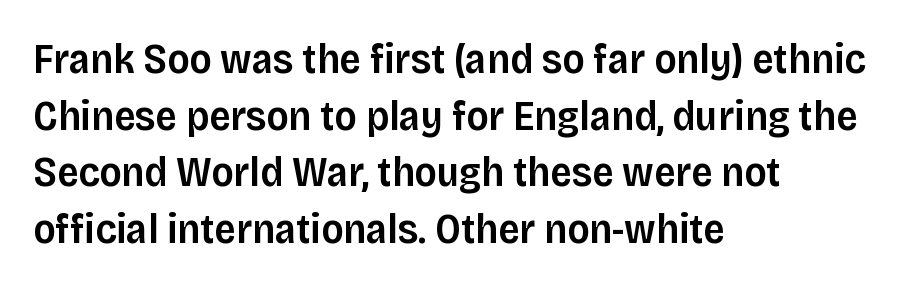
Q: Is the text bold? A: Semi-bold.
Q: Is the text italic (slanted)? A: No, it is upright.
Q: Is the typeface a serif or a sans-serif typeface? A: Sans-serif.
Q: Is the text underlined? A: No.
Q: How is the paragraph aligned? A: Left-aligned.
Q: Is the spacing between letters normal or unusually wide? A: Normal.
Q: Is the spacing between lines tight, normal or loose? A: Normal.
Q: Width (condensed, normal, or wide)? A: Normal.
Q: Stroke contrast? A: Low.
Q: x-height? A: Large.
Q: Monospaced? A: No.
